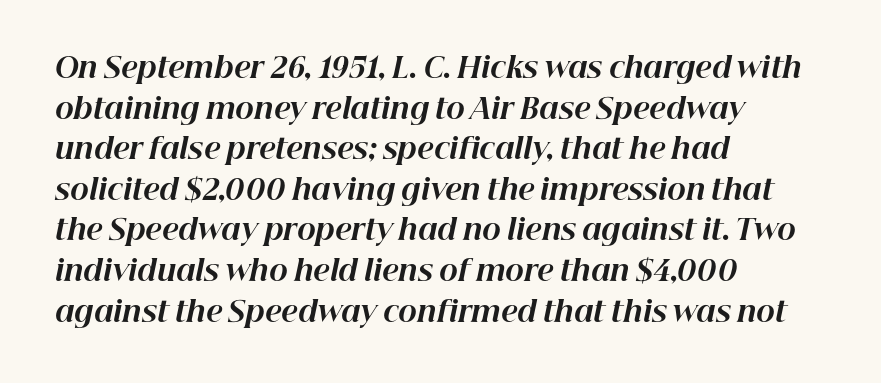
Q: Is the text bold? A: Yes.
Q: Is the text italic (slanted)? A: Yes, it leans right by about 12 degrees.
Q: Is the text underlined? A: No.
Q: How is the paragraph aligned? A: Left-aligned.
Q: Is the spacing between letters normal or unusually wide? A: Normal.
Q: Is the spacing between lines tight, normal or loose? A: Normal.
Q: Width (condensed, normal, or wide)? A: Normal.
Q: Stroke contrast? A: High.
Q: x-height? A: Medium.
Q: Monospaced? A: No.
